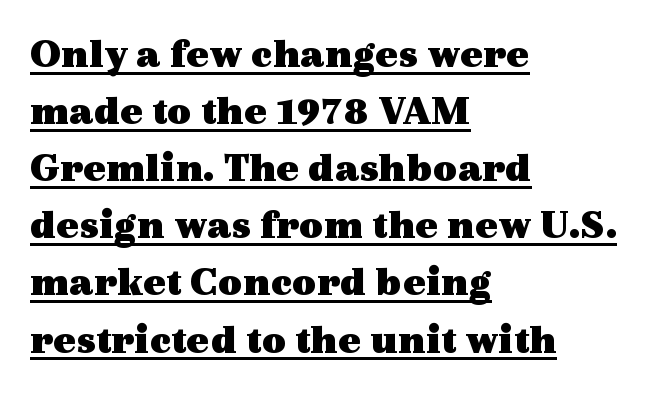
The image shows 42 px heavy, wide serif type, upright; set left-aligned, normal line spacing (1.36x), normal letter spacing, underlined; a medium x-height.
